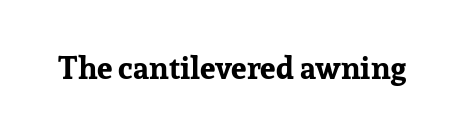
The image shows 31 px bold serif type, upright; set normal letter spacing, not underlined; low stroke contrast and a medium x-height.
